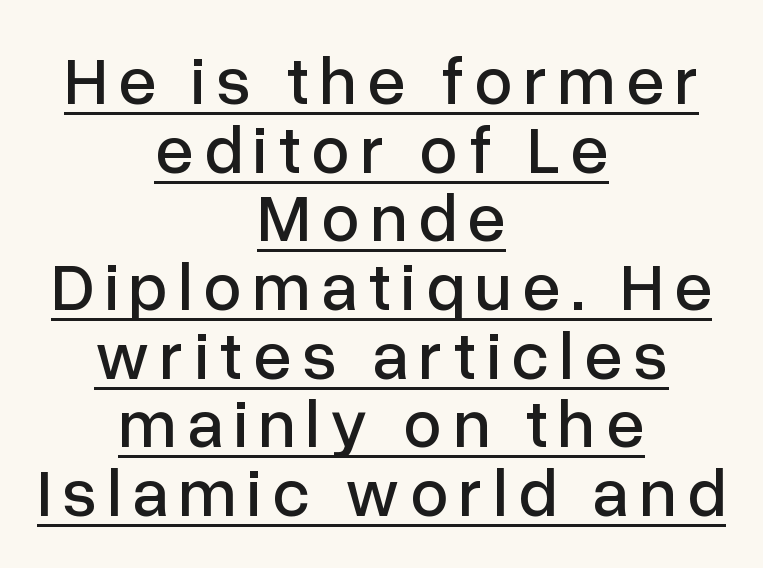
Q: Is the text italic (slanted)? A: No, it is upright.
Q: Is the typeface a serif or a sans-serif typeface? A: Sans-serif.
Q: Is the text underlined? A: Yes.
Q: How is the paragraph aligned? A: Centered.
Q: Is the spacing between lines tight, normal or loose? A: Tight.
Q: Width (condensed, normal, or wide)? A: Normal.
Q: Stroke contrast? A: Low.
Q: x-height? A: Medium.
Q: Monospaced? A: No.
